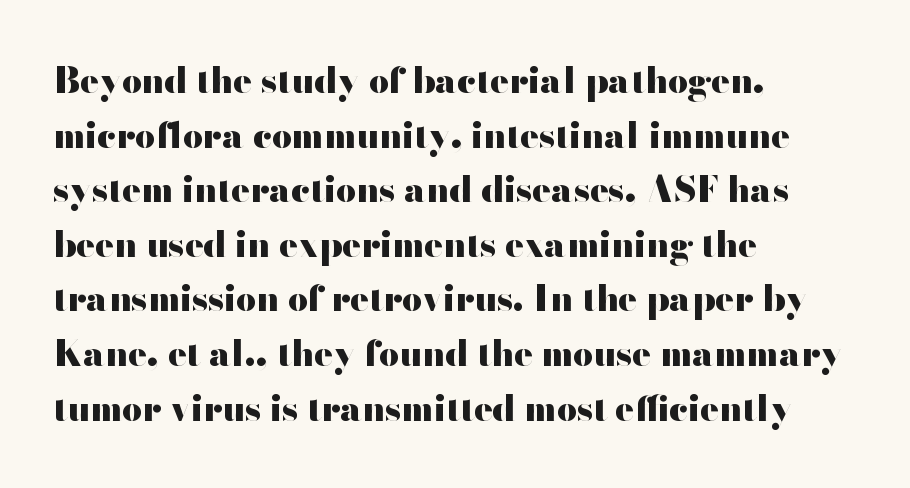
Tracking here is standard; glyphs follow each other at the usual distance. You'd pick this weight for a headline — it's a proper bold. The specimen omits any rule beneath the text block's lines. Vertical strokes here are truly vertical. The passage shown stacks its lines at a standard gap. The passage is arranged the way most books set body copy — flush left.
